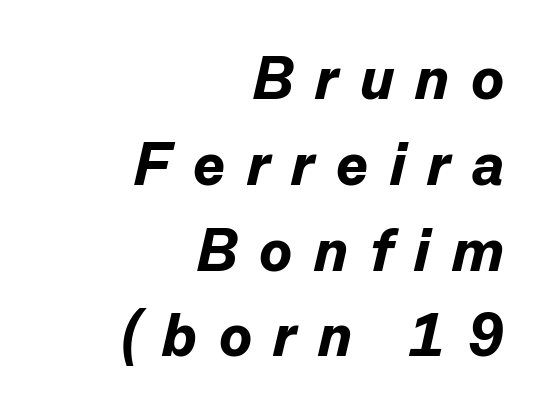
Q: Is the text bold? A: Yes.
Q: Is the text italic (slanted)? A: Yes, it leans right by about 13 degrees.
Q: Is the text underlined? A: No.
Q: How is the paragraph aligned? A: Right-aligned.
Q: Is the spacing between letters normal or unusually wide? A: Unusually wide.
Q: Is the spacing between lines tight, normal or loose? A: Normal.
Q: Width (condensed, normal, or wide)? A: Normal.
Q: Stroke contrast? A: Low.
Q: x-height? A: Medium.
Q: Monospaced? A: No.
